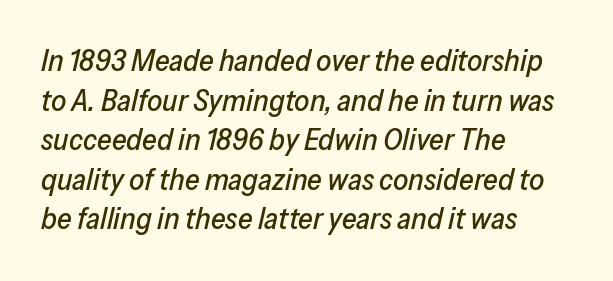
The image shows 30 px text type, italic (leaning right); set left-aligned, normal line spacing (1.32x), normal letter spacing, not underlined; low stroke contrast and a medium x-height.
